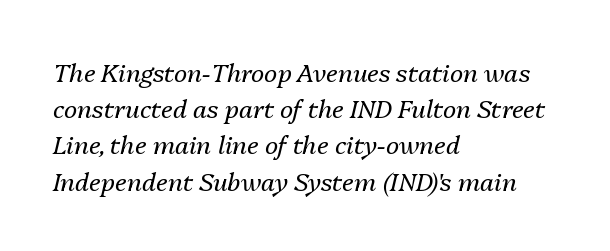
{"italic": "yes", "lean": "right", "slant_degrees": 13, "bold": "no", "underline": "no", "align": "left", "line_spacing": "normal", "line_spacing_ratio": 1.45, "letter_spacing": "normal", "letter_spacing_em": 0.0, "glyph_px": 25}
